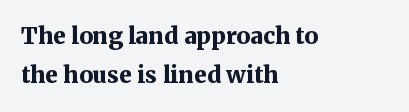
{"italic": "no", "bold": "yes", "underline": "no", "align": "left", "line_spacing_ratio": 1.71, "letter_spacing": "normal", "letter_spacing_em": 0.0, "glyph_px": 23}
